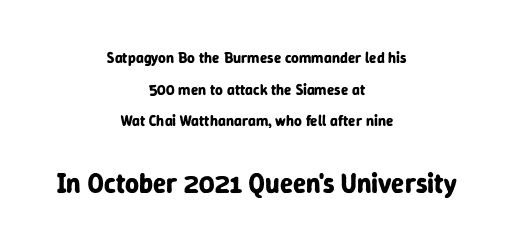
No italicization has been applied; the sample stays upright. A typesetter would call this zero additional tracking. The passage is arranged like a title page — every line centered. Only glyphs here, with clear space below each row. Look at the glyph heights: the lower group is clearly the bigger setting. Notice how thick the strokes are: this is what a full bold looks like.
